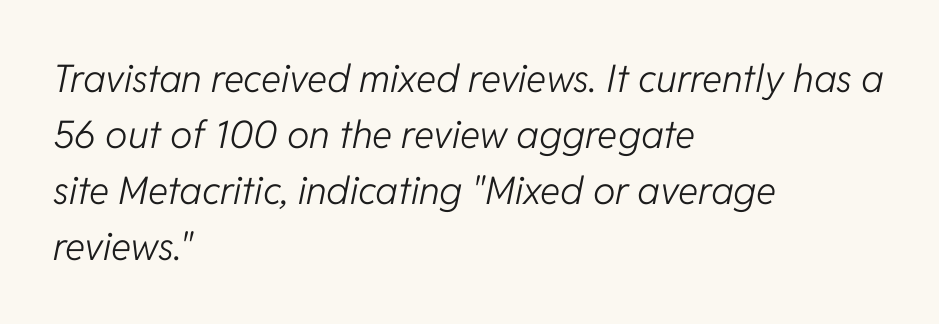
{"italic": "yes", "lean": "right", "slant_degrees": 11, "bold": "no", "weight": "light", "width": "normal", "stroke_contrast": "low", "x_height": "medium", "monospaced": "no", "underline": "no", "align": "left", "line_spacing": "normal", "line_spacing_ratio": 1.47, "letter_spacing": "normal", "letter_spacing_em": 0.0, "glyph_px": 38}
